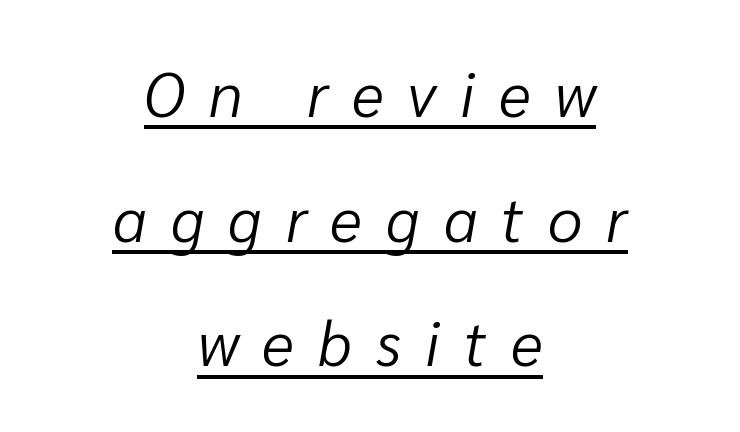
The image shows 62 px light type, italic (leaning right); set centered, loose line spacing (2.01x), unusually wide letter spacing (+0.39 em), underlined; low stroke contrast and a medium x-height.
